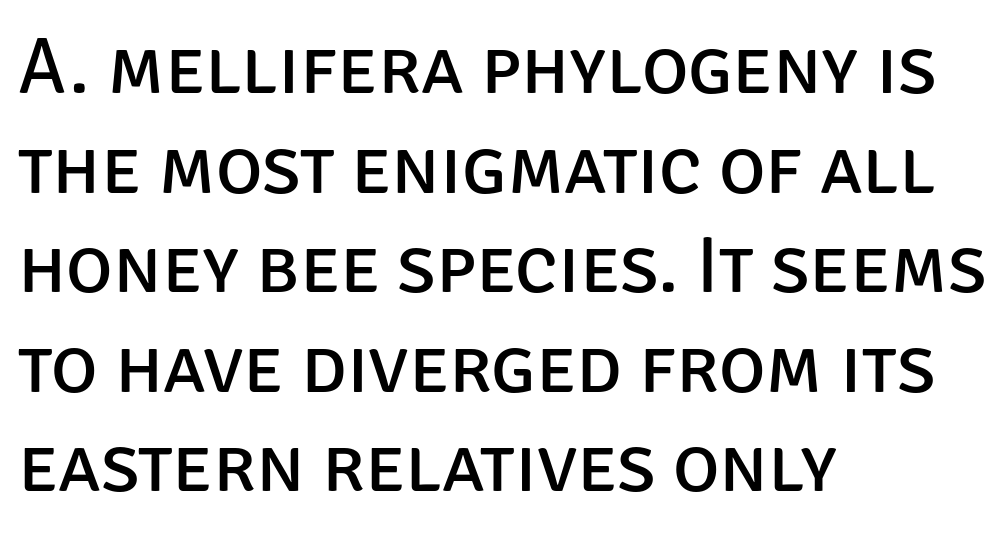
Q: Is the text bold? A: No.
Q: Is the text italic (slanted)? A: No, it is upright.
Q: Is the typeface a serif or a sans-serif typeface? A: Sans-serif.
Q: Is the text underlined? A: No.
Q: How is the paragraph aligned? A: Left-aligned.
Q: Is the spacing between letters normal or unusually wide? A: Normal.
Q: Is the spacing between lines tight, normal or loose? A: Normal.
Q: Width (condensed, normal, or wide)? A: Normal.
Q: Stroke contrast? A: Low.
Q: x-height? A: Large.
Q: Monospaced? A: No.
